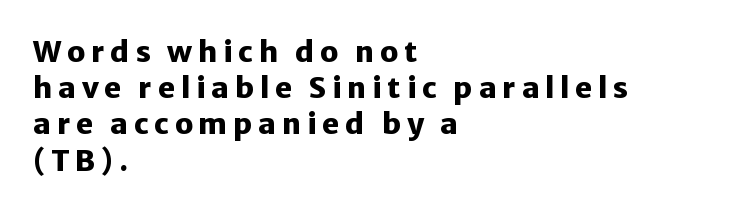
Q: Is the text bold? A: Yes.
Q: Is the text italic (slanted)? A: No, it is upright.
Q: Is the typeface a serif or a sans-serif typeface? A: Sans-serif.
Q: Is the text underlined? A: No.
Q: How is the paragraph aligned? A: Left-aligned.
Q: Is the spacing between letters normal or unusually wide? A: Unusually wide.
Q: Is the spacing between lines tight, normal or loose? A: Normal.
Q: Width (condensed, normal, or wide)? A: Normal.
Q: Stroke contrast? A: Low.
Q: x-height? A: Medium.
Q: Monospaced? A: No.
